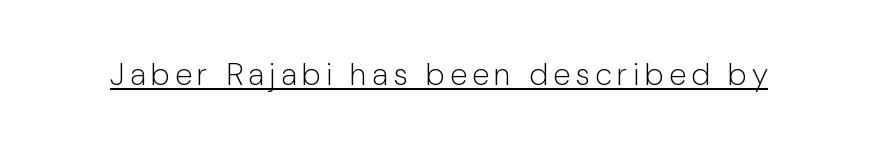
A continuous stroke trails under the words, as in a hyperlink. Each letter's strokes conclude bluntly, with no projecting serifs. Designer's note — italics off, roman on. Counters stay open thanks to moderate or lighter strokes. This sample has the flowing, uneven cadence of proportional lettering.
